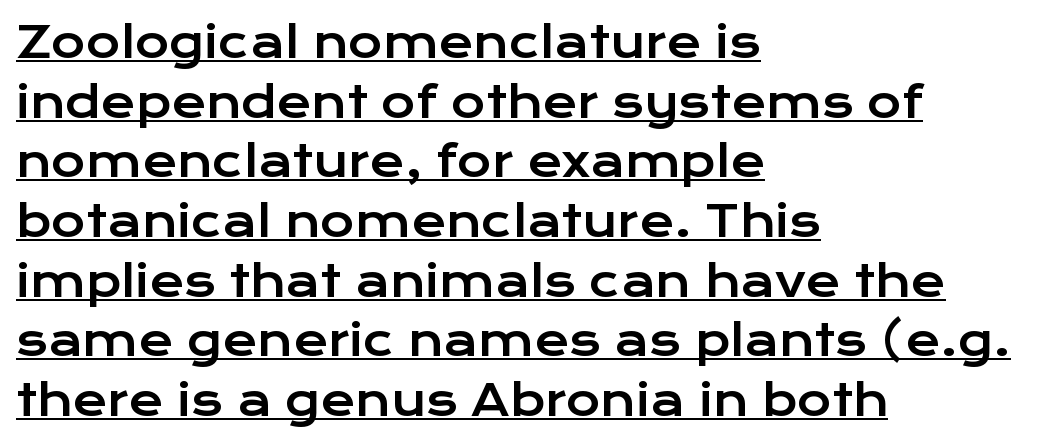
The image shows 42 px wide sans-serif type, upright; set left-aligned, normal line spacing (1.42x), normal letter spacing, underlined; low stroke contrast and a medium x-height.
